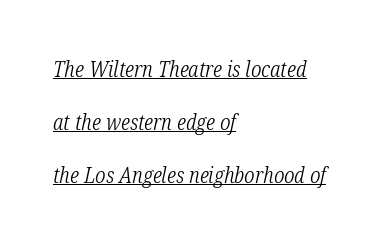
Layout note: lines flush left. Rendered with sloped, italic letterforms. The typesetting does not lean heavy: it is not bold. Like a heading marked for emphasis, these lines bear an underscore. Students, observe: this is what heavily led, spacious text looks like. The tracking reads as untouched default to a designer's eye.
